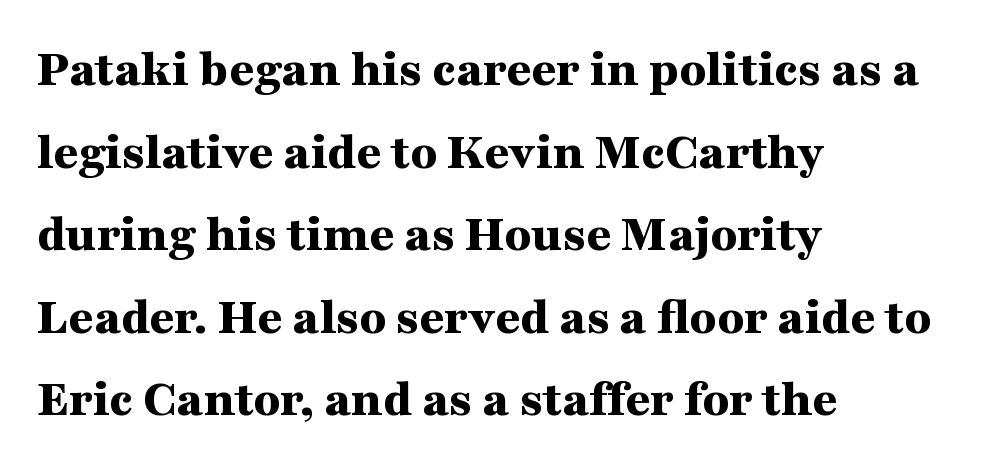
Q: Is the text bold? A: Yes.
Q: Is the text italic (slanted)? A: No, it is upright.
Q: Is the typeface a serif or a sans-serif typeface? A: Serif.
Q: Is the text underlined? A: No.
Q: How is the paragraph aligned? A: Left-aligned.
Q: Is the spacing between letters normal or unusually wide? A: Normal.
Q: Is the spacing between lines tight, normal or loose? A: Normal.
Q: Width (condensed, normal, or wide)? A: Wide.
Q: Stroke contrast? A: Medium.
Q: x-height? A: Medium.
Q: Monospaced? A: No.
